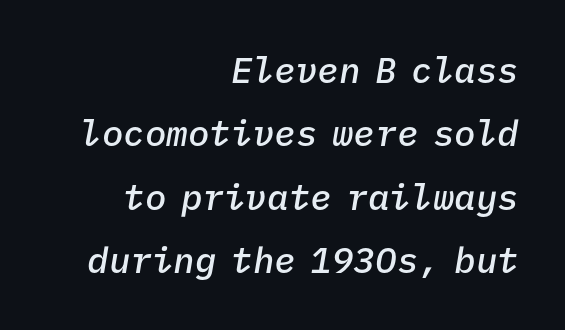
The image shows 36 px semibold type, italic (leaning right), monospaced; set right-aligned, line spacing 1.76x, normal letter spacing, not underlined; low stroke contrast and a medium x-height.
